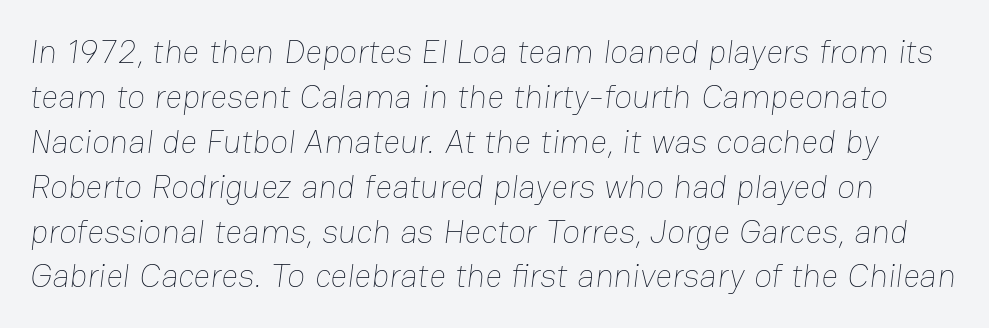
{"bold": "no", "weight": "thin", "width": "normal", "stroke_contrast": "low", "x_height": "medium", "monospaced": "no", "underline": "no", "line_spacing": "normal", "line_spacing_ratio": 1.36, "letter_spacing": "normal", "letter_spacing_em": 0.0, "glyph_px": 33}
